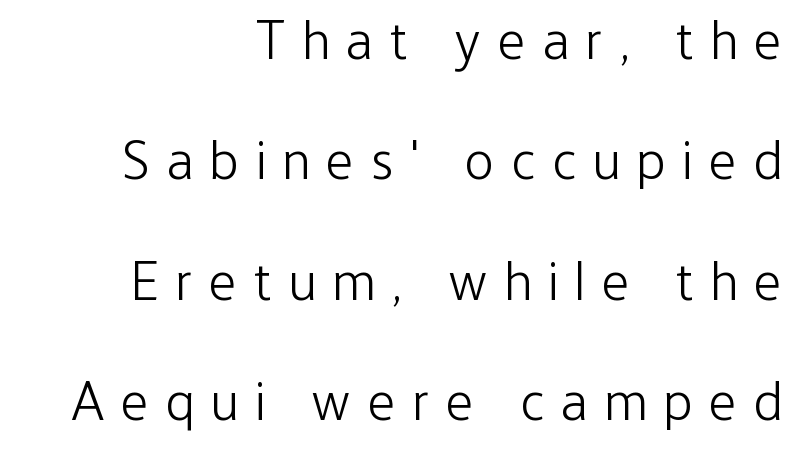
Tracking here is generous; glyphs stand well apart from one another. What's the leading like? Stretched, with rows far apart. The compositor pushed each line to the right boundary. These glyphs show unthickened strokes, regular width or finer. Looks like regular typesetting: each glyph gets only the width it needs. It's the straight-up-and-down kind of type.
